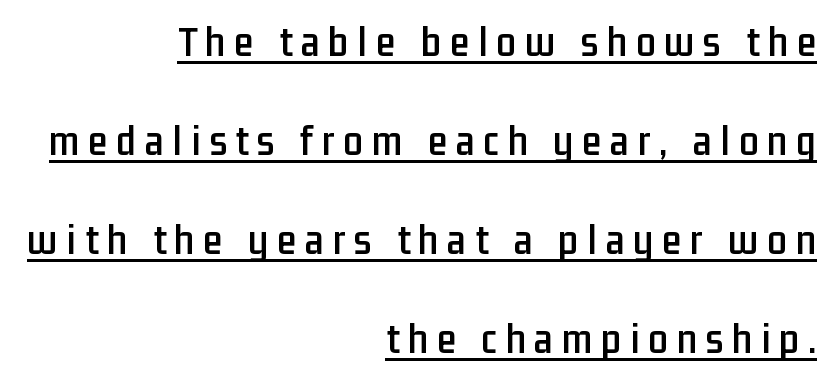
The image shows 44 px condensed sans-serif type, upright; set right-aligned, loose line spacing (2.25x), unusually wide letter spacing (+0.2 em), underlined; low stroke contrast and a medium x-height.
